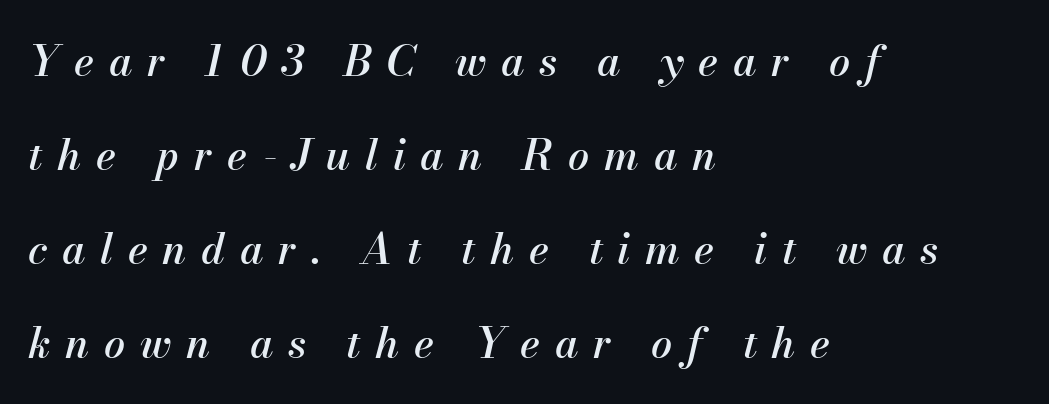
The image shows 42 px text type, italic (leaning right); set left-aligned, loose line spacing (2.24x), unusually wide letter spacing (+0.35 em), not underlined; medium stroke contrast and a small x-height.
